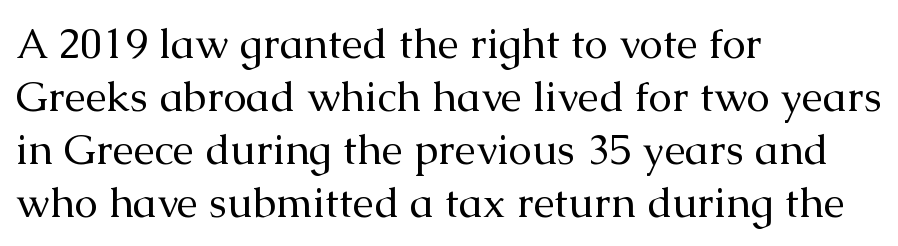
The image shows 42 px regular-weight serif type, upright; set left-aligned, normal line spacing (1.26x), normal letter spacing, not underlined; medium stroke contrast and a medium x-height.
